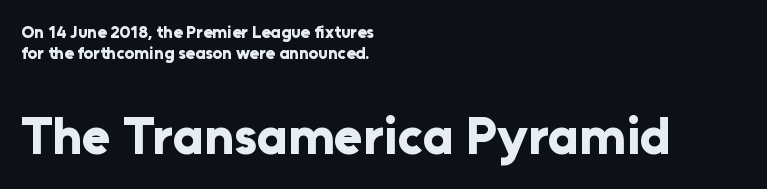
This rendering employs a face without finishing strokes, i.e., a sans-serif. All the whitespace from short lines collects on the right. This is roman type, the default non-slanted kind. The glyphs have the mass of a bold cut. You could not count columns in this text — the font is proportionally spaced.
